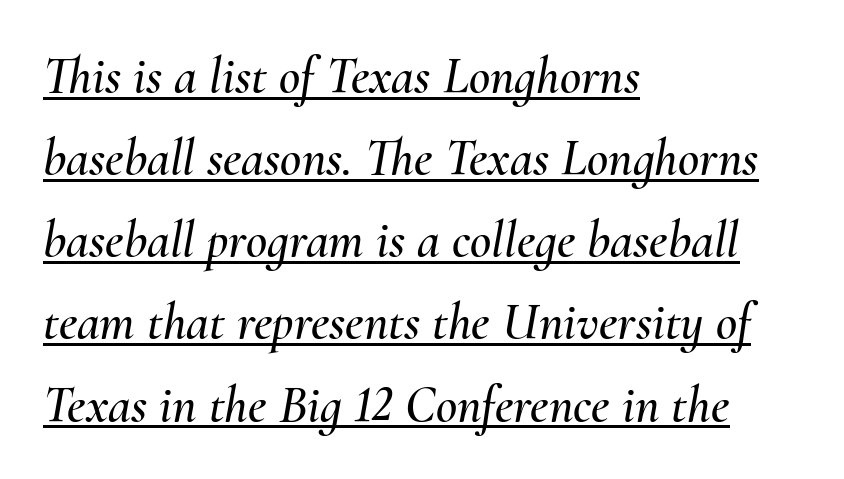
{"italic": "yes", "lean": "right", "slant_degrees": 10, "width": "normal", "stroke_contrast": "medium", "x_height": "small", "monospaced": "no", "underline": "yes", "align": "left", "line_spacing": "normal", "line_spacing_ratio": 1.58, "letter_spacing": "normal", "letter_spacing_em": 0.0, "glyph_px": 52}
